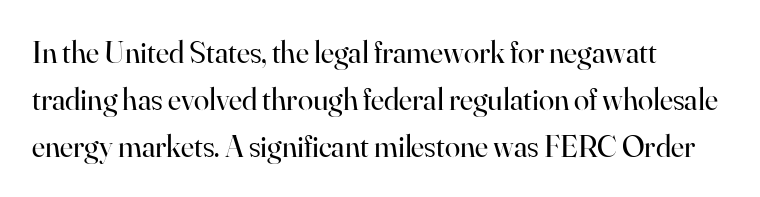
Unbolded letterforms with no extra heft. Line spacing here is normal. The zone under the glyphs is completely vacant. These lines stack with their left ends in a neat column. How are the letters spaced? Ordinarily, with no added tracking. The lettering stays uniformly vertical, giving the passage a roman look.
